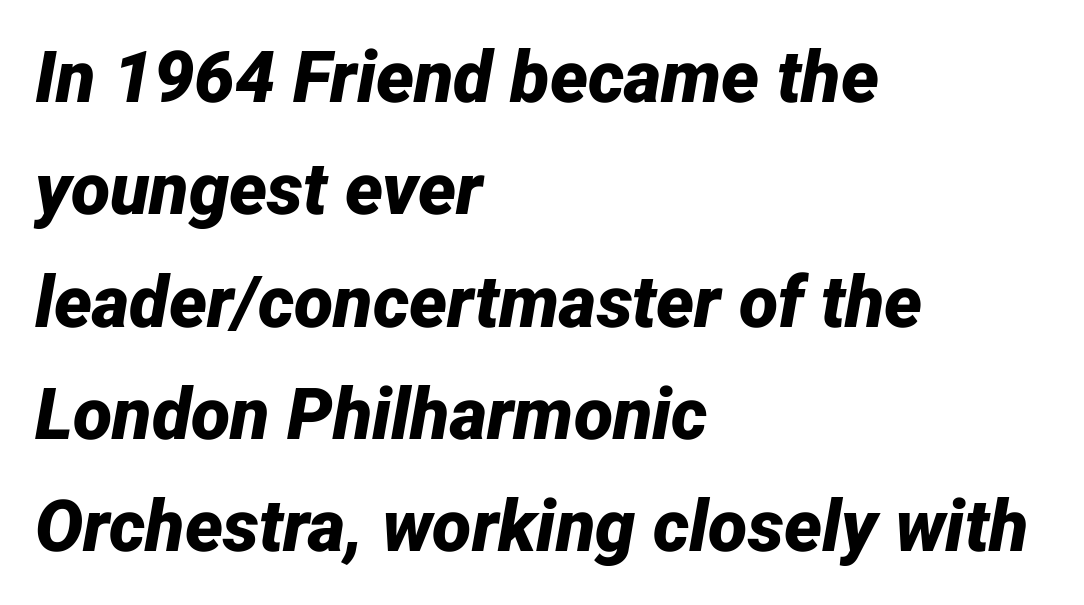
The letters advance in unequal steps, a hallmark of proportional type. Clear beneath every line of the passage. Looking at the ascenders, they clearly lean. These lines keep a tight, regular rhythm from letter to letter.
